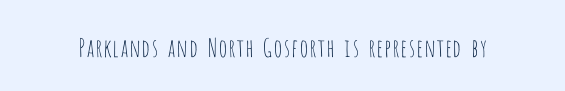
The rendering keeps characters at their native spacing. The font sits on the lighter half of the weight spectrum, regular included. Quick note: underline off. Is there any slant? The stems are plumb.
